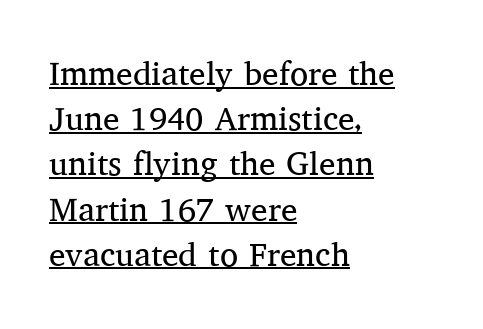
Do the characters align in a grid? No, the font is proportional. The letterforms sit at book weight or below. The rendered words wear a rule along their underside. Rows of type keep a routine distance in the vertical direction. One-word summary of the alignment: left. Tracking value appears to be zero — textbook default spacing.
